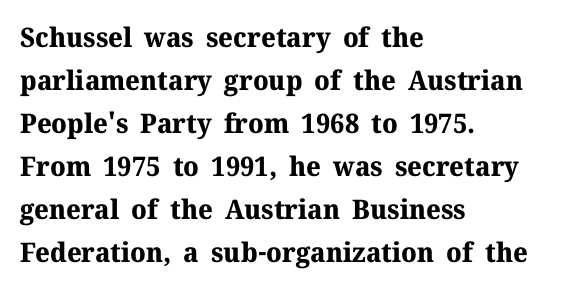
The image shows 27 px bold type, upright; set left-aligned, normal line spacing (1.59x), normal letter spacing, not underlined.
